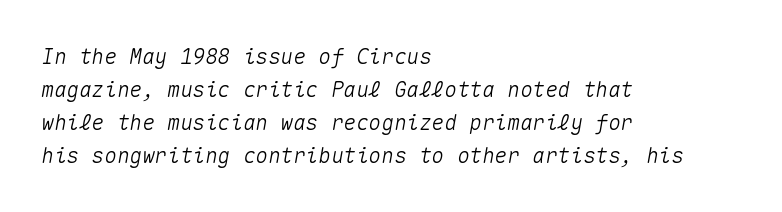
{"italic": "yes", "lean": "right", "slant_degrees": 10, "underline": "no", "align": "left", "line_spacing": "normal", "line_spacing_ratio": 1.57, "letter_spacing": "normal", "letter_spacing_em": 0.0, "glyph_px": 21}
